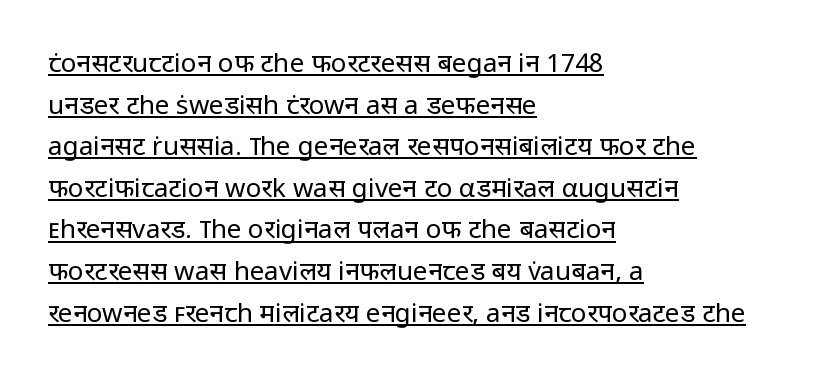
Q: Is the text bold? A: No.
Q: Is the text italic (slanted)? A: No, it is upright.
Q: Is the text underlined? A: Yes.
Q: How is the paragraph aligned? A: Left-aligned.
Q: Is the spacing between letters normal or unusually wide? A: Normal.
Q: Is the spacing between lines tight, normal or loose? A: Normal.
